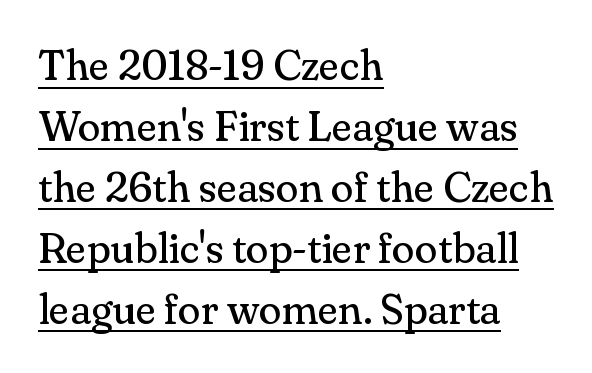
Q: Is the text bold? A: No.
Q: Is the text italic (slanted)? A: No, it is upright.
Q: Is the typeface a serif or a sans-serif typeface? A: Serif.
Q: Is the text underlined? A: Yes.
Q: How is the paragraph aligned? A: Left-aligned.
Q: Is the spacing between letters normal or unusually wide? A: Normal.
Q: Is the spacing between lines tight, normal or loose? A: Normal.
Q: Width (condensed, normal, or wide)? A: Normal.
Q: Stroke contrast? A: Medium.
Q: x-height? A: Small.
Q: Monospaced? A: No.
